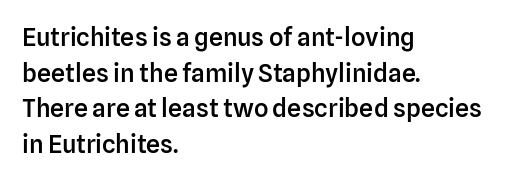
{"italic": "no", "bold": "semi", "underline": "no", "align": "left", "line_spacing": "normal", "line_spacing_ratio": 1.43, "letter_spacing": "normal", "letter_spacing_em": 0.0, "glyph_px": 25}
